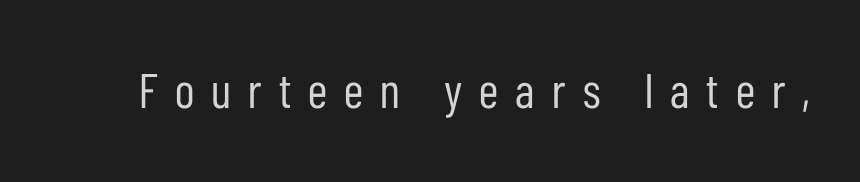
{"serif": "no", "italic": "no", "bold": "no", "weight": "regular", "width": "condensed", "stroke_contrast": "low", "x_height": "medium", "monospaced": "no", "underline": "no", "letter_spacing": "wide", "letter_spacing_em": 0.35, "glyph_px": 49}
